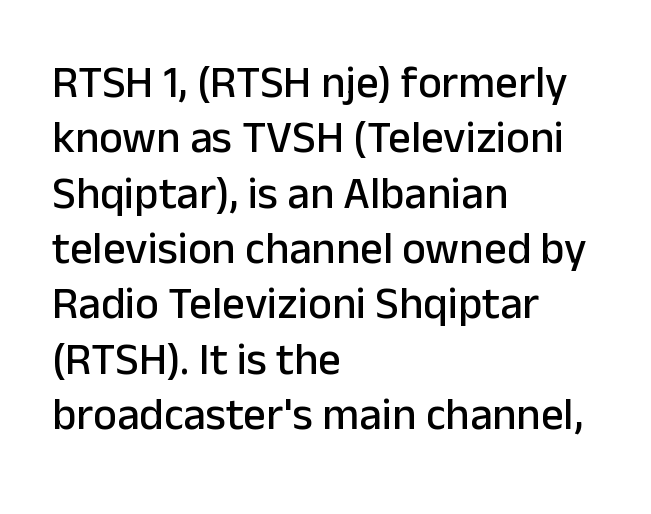
Is this a fixed-width face? No — the glyphs have proportional, varying widths. Honestly, there is no underline to notice here at all. Characters follow at the spacing the type designer built in. Designer's note — italics off, roman on. The font family rendered here belongs to the sans-serif group.
